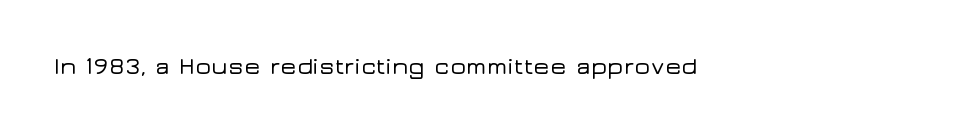
Observe the ordinary spacing: letters are neighbours, not strangers. Underline: absent. Rendered with straight, roman letterforms.
